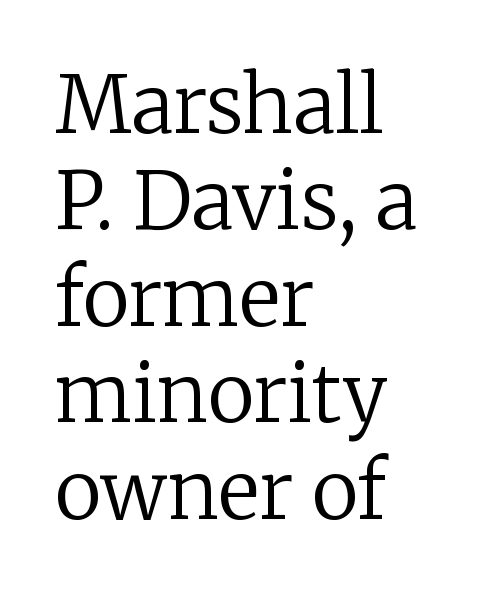
The image shows 79 px regular-weight serif type, upright; set left-aligned, line spacing 1.22x, normal letter spacing, not underlined; low stroke contrast and a medium x-height.
